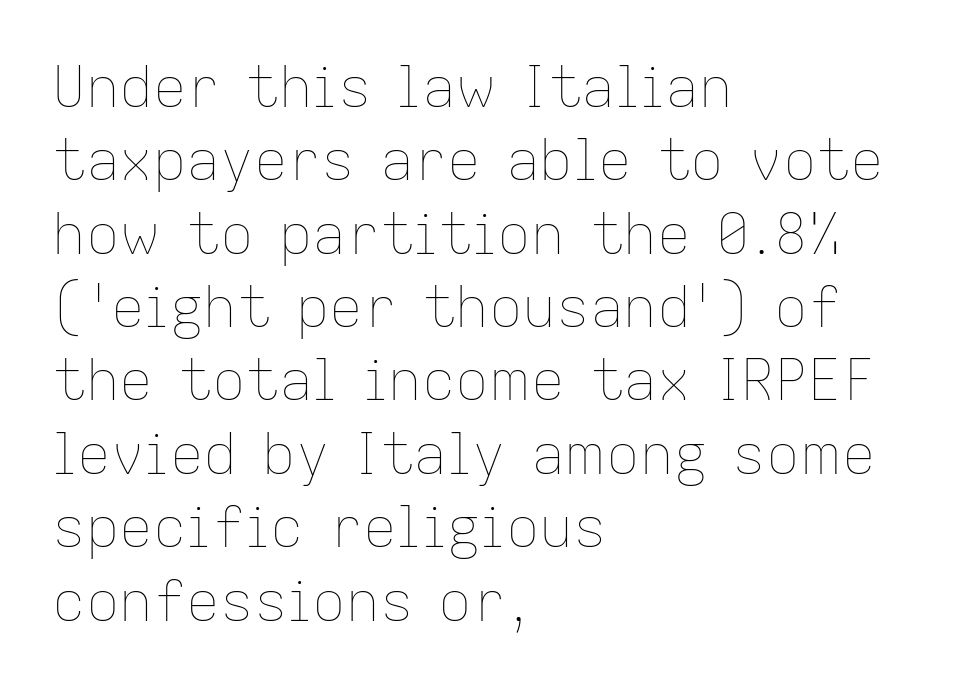
These lines stack with their left ends in a neat column. How are the letters spaced? Ordinarily, with no added tracking. The space beneath each line is pristine and unruled. What's the leading like? Ordinary, nothing unusual. Proportional: the letters do not fall into vertical columns. Is the stroke heavy? The answer is a plain regular-or-lighter.
